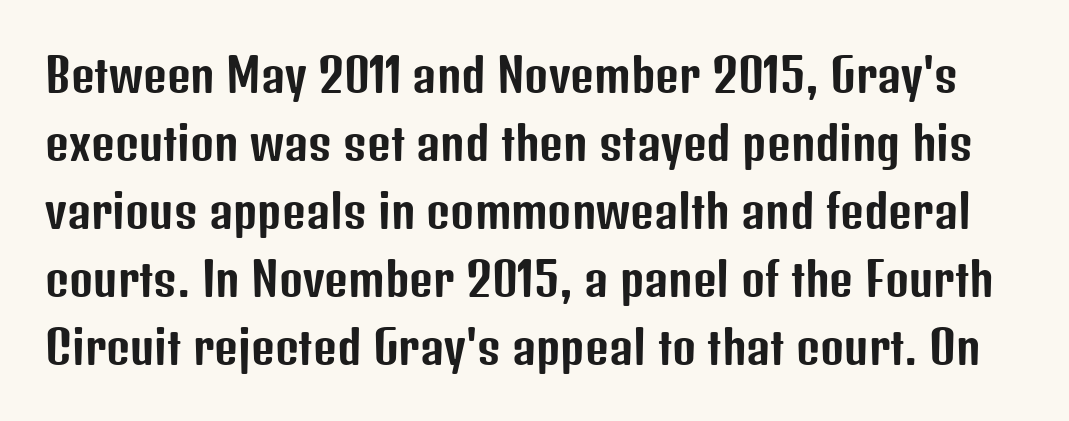
The rendering shows plain stroke endings on the letterforms — a sans-serif design. The gaps between neighbouring characters are ordinary and unremarkable. The words here are not underlined. Every character sits straight up, as roman type does. Looks like regular typesetting: each glyph gets only the width it needs. The designer left line spacing at the default.
